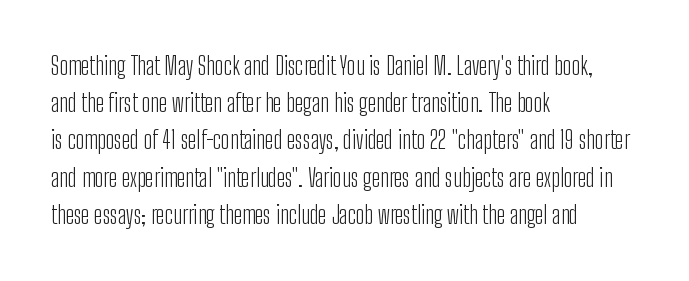
Q: Is the text bold? A: No.
Q: Is the text italic (slanted)? A: No, it is upright.
Q: Is the text underlined? A: No.
Q: How is the paragraph aligned? A: Left-aligned.
Q: Is the spacing between letters normal or unusually wide? A: Normal.
Q: Is the spacing between lines tight, normal or loose? A: Normal.
